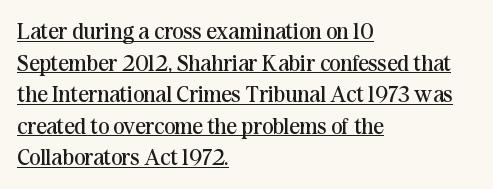
{"italic": "no", "bold": "no", "underline": "yes", "align": "left", "line_spacing": "normal", "line_spacing_ratio": 1.37, "letter_spacing": "normal", "letter_spacing_em": 0.0, "glyph_px": 23}
